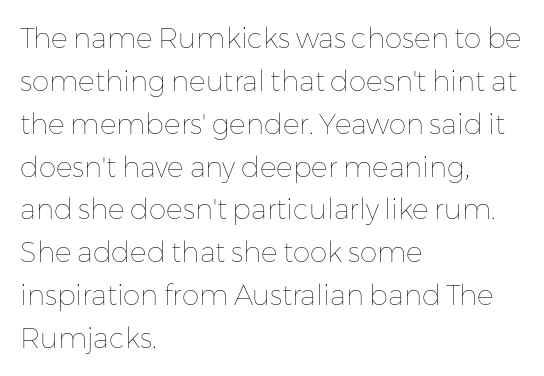
A typesetter would call this zero additional tracking. The lines in this sample share a left origin and differ only in where they stop. Students, observe: this is what conventionally led text looks like. This is not heavy type; no bold has been used. Looks like regular typesetting: each glyph gets only the width it needs.
